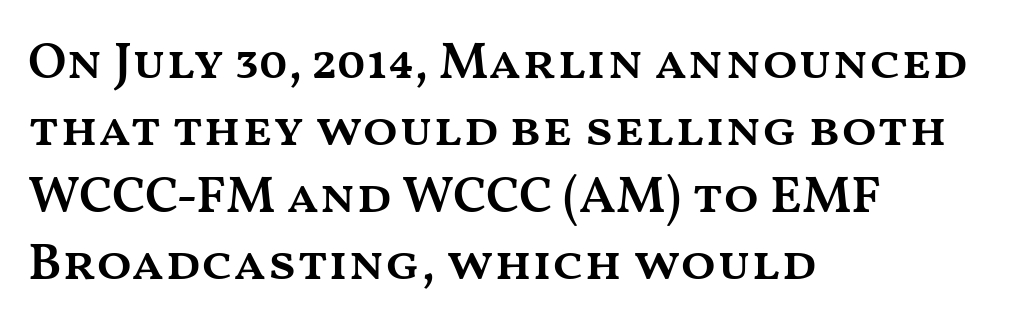
Q: Is the text bold? A: Semi-bold.
Q: Is the text italic (slanted)? A: No, it is upright.
Q: Is the text underlined? A: No.
Q: How is the paragraph aligned? A: Left-aligned.
Q: Is the spacing between letters normal or unusually wide? A: Normal.
Q: Is the spacing between lines tight, normal or loose? A: Normal.
Q: Width (condensed, normal, or wide)? A: Wide.
Q: Stroke contrast? A: Medium.
Q: x-height? A: Medium.
Q: Monospaced? A: No.
